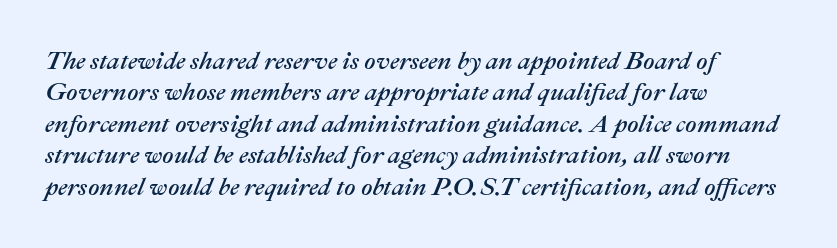
In CSS terms this would be text-align: left. The type is set solid horizontally, with unmodified tracking. Clear beneath every line of the passage. Designer's note — italics engaged. Does the leading feel generous? No, just average.
